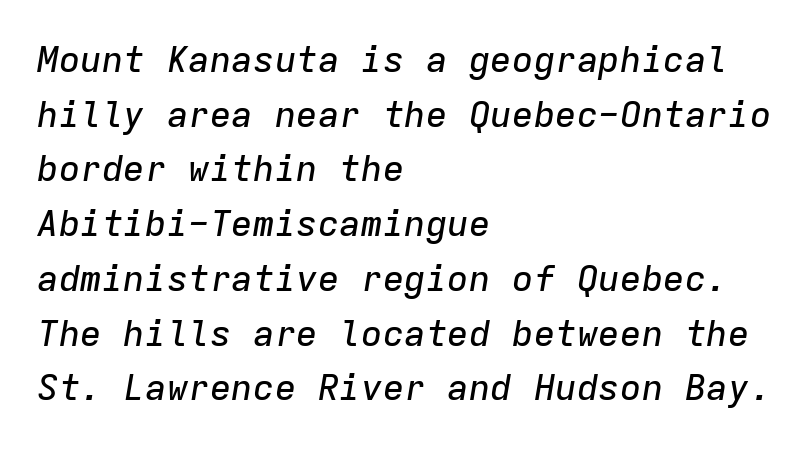
The image shows 36 px text type, italic (leaning right), monospaced; set left-aligned, normal line spacing (1.52x), normal letter spacing, not underlined; low stroke contrast and a medium x-height.
